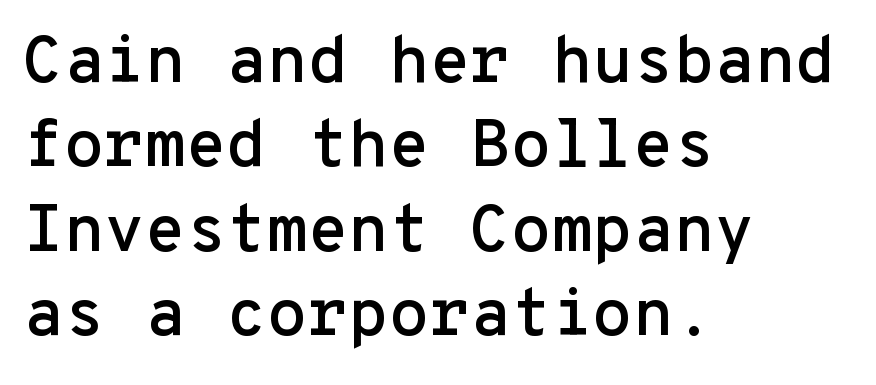
{"serif": "no", "italic": "no", "width": "normal", "stroke_contrast": "low", "x_height": "medium", "monospaced": "yes", "underline": "no", "align": "left", "line_spacing": "normal", "line_spacing_ratio": 1.28, "letter_spacing": "normal", "letter_spacing_em": 0.0, "glyph_px": 66}
